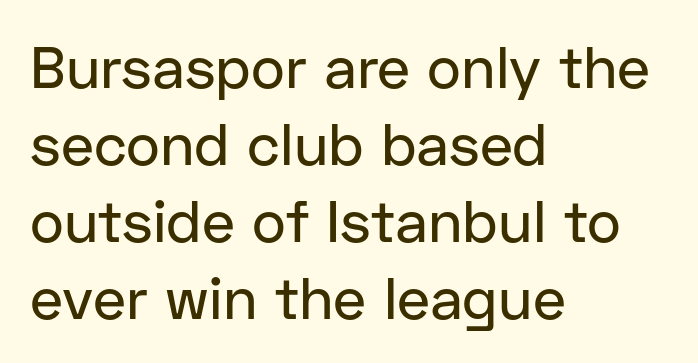
{"serif": "no", "italic": "no", "width": "normal", "stroke_contrast": "low", "x_height": "medium", "monospaced": "no", "underline": "no", "align": "left", "line_spacing": "normal", "line_spacing_ratio": 1.33, "letter_spacing": "normal", "letter_spacing_em": 0.0, "glyph_px": 58}
